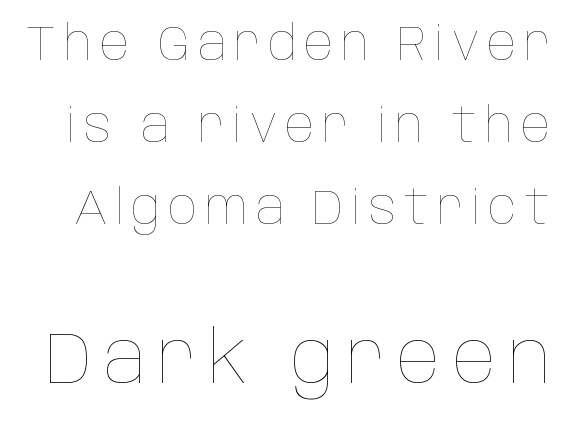
The image shows 72 px thin, condensed type, upright; set line spacing 1.71x, not underlined; the second (bottom) block is 1.5x larger; low stroke contrast and a large x-height.
